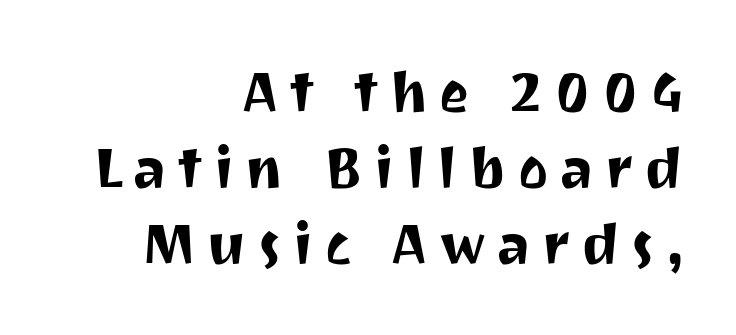
The image shows 57 px sans-serif type, upright; set right-aligned, normal line spacing (1.33x), unusually wide letter spacing (+0.2 em), not underlined; medium stroke contrast and a medium x-height.
